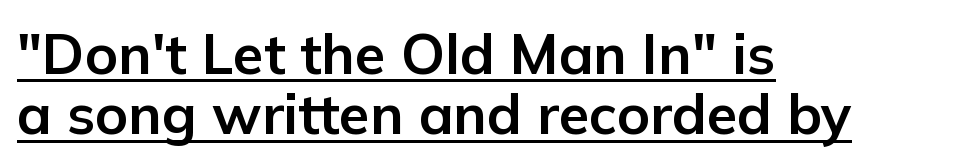
Letterform terminals end flat and unadorned throughout the passage. The face used here is proportionally spaced, like ordinary book or web type. Upright lettering throughout. A classic flush-left, rag-right setting is used for this passage. Compared with typical paragraphs, the rows here are closer together. Nobody touched the tracking dial on this one.
